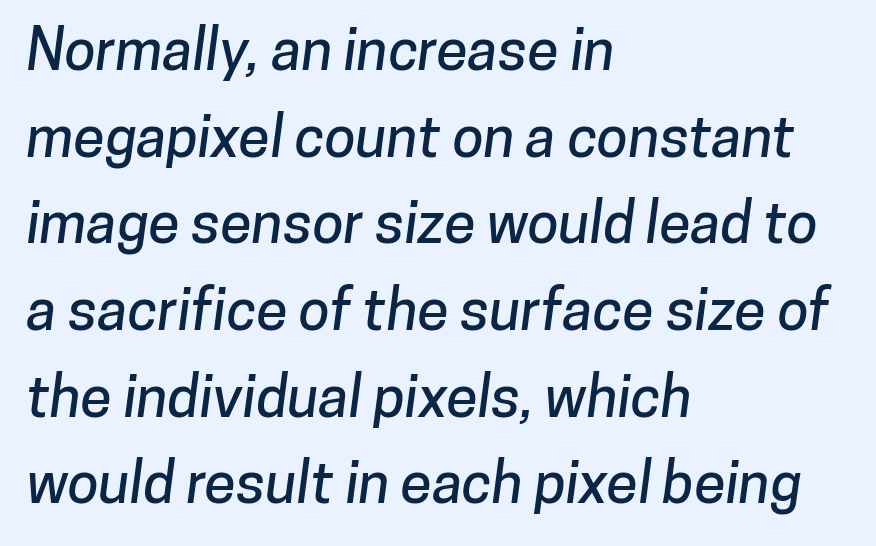
Q: Is the typeface a serif or a sans-serif typeface? A: Sans-serif.
Q: Is the text underlined? A: No.
Q: How is the paragraph aligned? A: Left-aligned.
Q: Is the spacing between letters normal or unusually wide? A: Normal.
Q: Is the spacing between lines tight, normal or loose? A: Normal.
Q: Width (condensed, normal, or wide)? A: Normal.
Q: Stroke contrast? A: Low.
Q: x-height? A: Medium.
Q: Monospaced? A: No.
